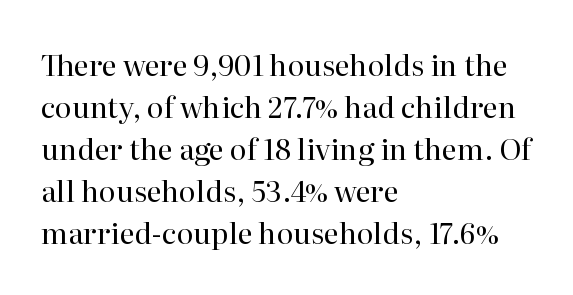
Q: Is the text bold? A: No.
Q: Is the text italic (slanted)? A: No, it is upright.
Q: Is the typeface a serif or a sans-serif typeface? A: Serif.
Q: Is the text underlined? A: No.
Q: How is the paragraph aligned? A: Left-aligned.
Q: Is the spacing between letters normal or unusually wide? A: Normal.
Q: Is the spacing between lines tight, normal or loose? A: Normal.
Q: Width (condensed, normal, or wide)? A: Normal.
Q: Stroke contrast? A: High.
Q: x-height? A: Medium.
Q: Monospaced? A: No.
